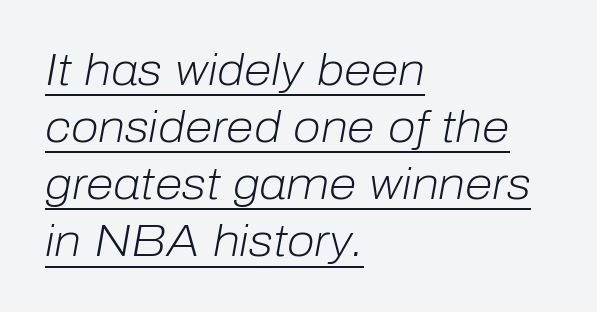
The image shows 45 px light type, italic (leaning right); set left-aligned, normal line spacing (1.27x), normal letter spacing, underlined; low stroke contrast and a medium x-height.
